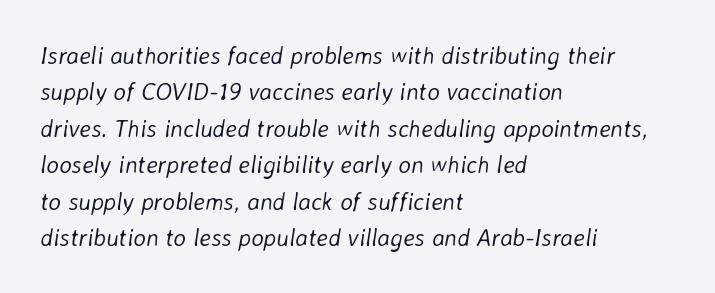
This is oblique type, the kind used for emphasis or titles. Compared with a centered layout, this one pins lines to the left instead. Line spacing here is normal. No extra ink here — the face is not bold. Anything drawn beneath the words? Only blank space. What stands out about the letter spacing? Nothing — it is the standard amount.
